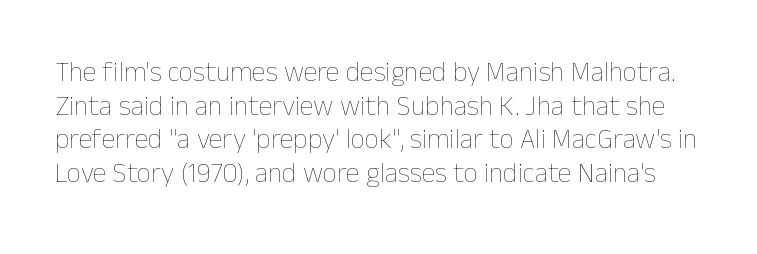
Q: Is the text bold? A: No.
Q: Is the text italic (slanted)? A: No, it is upright.
Q: Is the text underlined? A: No.
Q: Is the spacing between letters normal or unusually wide? A: Normal.
Q: Width (condensed, normal, or wide)? A: Normal.
Q: Stroke contrast? A: Low.
Q: x-height? A: Medium.
Q: Monospaced? A: No.
